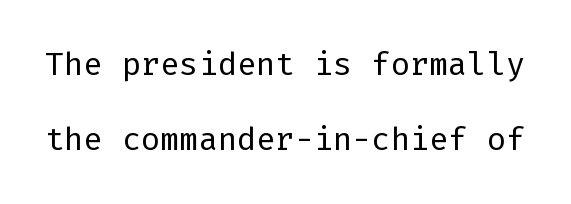
Q: Is the text bold? A: No.
Q: Is the text italic (slanted)? A: No, it is upright.
Q: Is the typeface a serif or a sans-serif typeface? A: Sans-serif.
Q: Is the text underlined? A: No.
Q: Is the spacing between letters normal or unusually wide? A: Normal.
Q: Is the spacing between lines tight, normal or loose? A: Loose.
Q: Width (condensed, normal, or wide)? A: Normal.
Q: Stroke contrast? A: Low.
Q: x-height? A: Medium.
